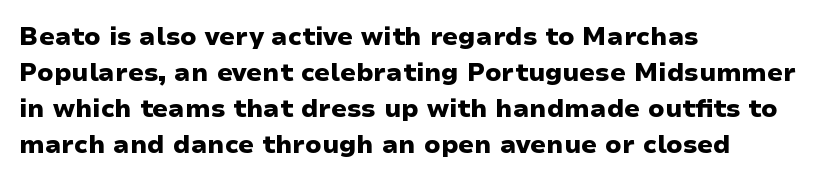
The image shows 25 px bold type, upright; set left-aligned, normal line spacing (1.44x), normal letter spacing, not underlined.
